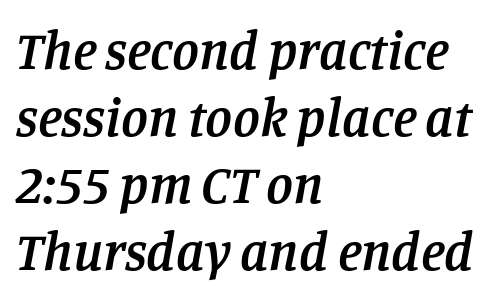
Q: Is the text bold? A: Semi-bold.
Q: Is the text italic (slanted)? A: Yes, it leans right by about 11 degrees.
Q: Is the typeface a serif or a sans-serif typeface? A: Serif.
Q: Is the text underlined? A: No.
Q: How is the paragraph aligned? A: Left-aligned.
Q: Is the spacing between letters normal or unusually wide? A: Normal.
Q: Width (condensed, normal, or wide)? A: Normal.
Q: Stroke contrast? A: Low.
Q: x-height? A: Large.
Q: Monospaced? A: No.
